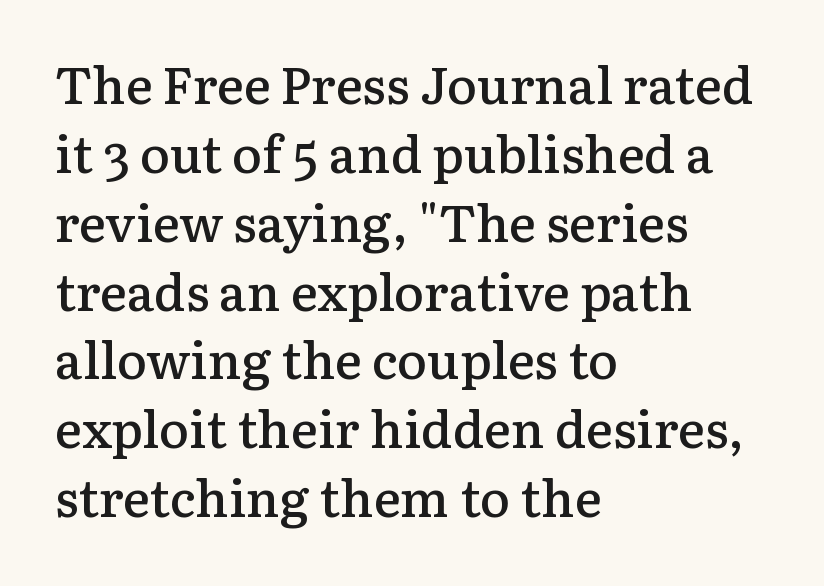
Q: Is the text bold? A: Semi-bold.
Q: Is the text italic (slanted)? A: No, it is upright.
Q: Is the typeface a serif or a sans-serif typeface? A: Serif.
Q: Is the text underlined? A: No.
Q: How is the paragraph aligned? A: Left-aligned.
Q: Is the spacing between letters normal or unusually wide? A: Normal.
Q: Is the spacing between lines tight, normal or loose? A: Normal.
Q: Width (condensed, normal, or wide)? A: Normal.
Q: Stroke contrast? A: Low.
Q: x-height? A: Medium.
Q: Monospaced? A: No.
